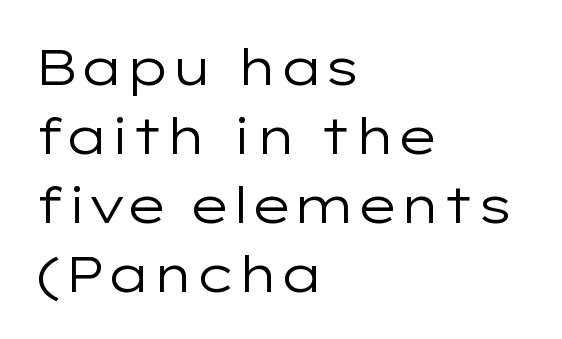
The image shows 51 px regular-weight, wide sans-serif type, upright; set left-aligned, normal line spacing (1.35x), normal letter spacing, not underlined; low stroke contrast and a medium x-height.
